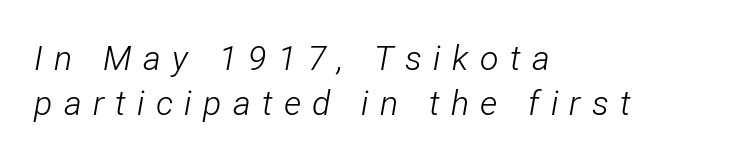
The image shows 34 px light, condensed type, italic (leaning right); set left-aligned, normal line spacing (1.31x), unusually wide letter spacing (+0.33 em), not underlined; low stroke contrast and a medium x-height.
